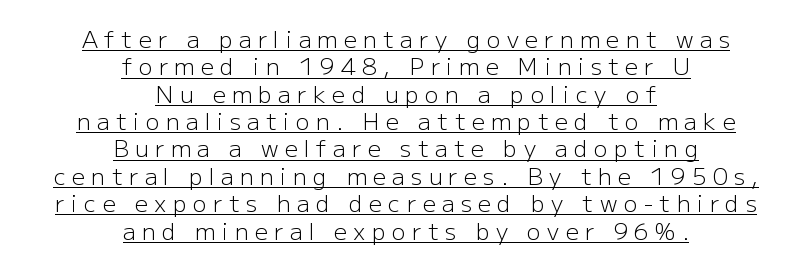
{"italic": "no", "bold": "no", "underline": "yes", "align": "center", "line_spacing_ratio": 1.19, "letter_spacing": "wide", "letter_spacing_em": 0.28, "glyph_px": 23}
